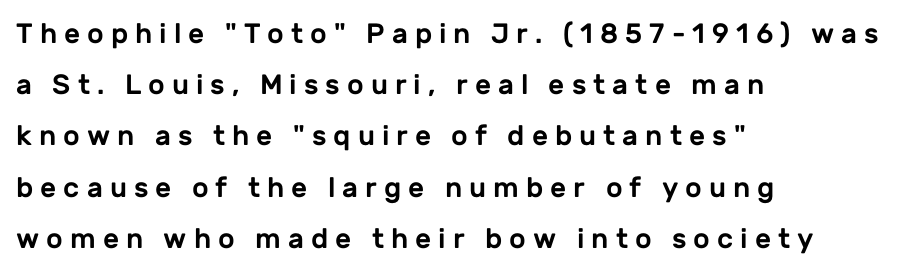
{"serif": "no", "italic": "no", "width": "normal", "stroke_contrast": "low", "x_height": "medium", "monospaced": "no", "underline": "no", "align": "left", "line_spacing_ratio": 1.83, "letter_spacing": "wide", "letter_spacing_em": 0.25, "glyph_px": 28}
